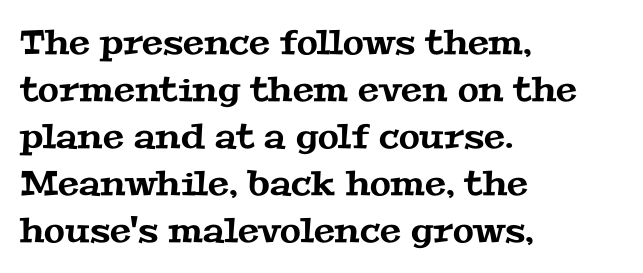
Q: Is the typeface a serif or a sans-serif typeface? A: Serif.
Q: Is the text underlined? A: No.
Q: How is the paragraph aligned? A: Left-aligned.
Q: Is the spacing between letters normal or unusually wide? A: Normal.
Q: Is the spacing between lines tight, normal or loose? A: Normal.
Q: Width (condensed, normal, or wide)? A: Wide.
Q: Stroke contrast? A: Medium.
Q: x-height? A: Medium.
Q: Monospaced? A: No.
